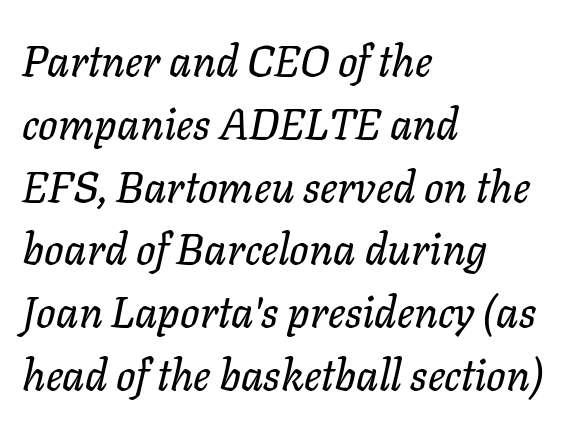
The rendering keeps characters at their native spacing. The paragraph shown leans on its left margin. Does the leading feel generous? No, just average. Character widths vary here, with narrow letters taking less room than wide ones.
